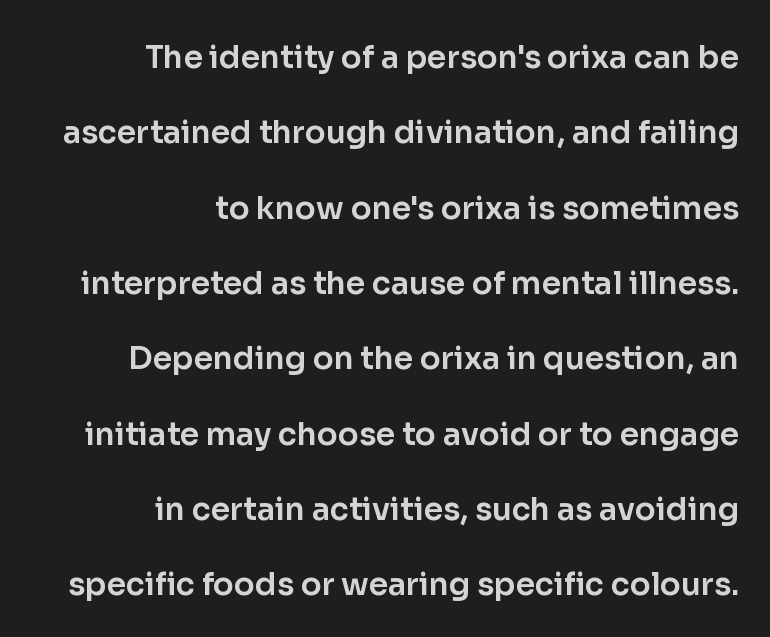
The rendering uses natural spacing where letterforms have individual widths. Type without underlining. This sample uses an upright cut, with every glyph sitting square on the baseline. These lines stand farther apart than default settings would place them.
